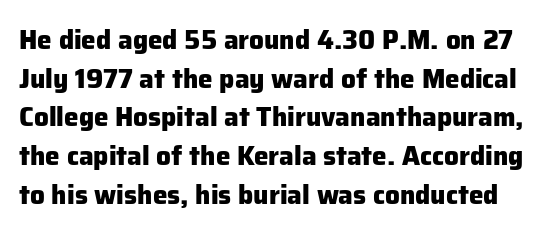
Q: Is the text bold? A: Yes.
Q: Is the text italic (slanted)? A: No, it is upright.
Q: Is the text underlined? A: No.
Q: Is the spacing between letters normal or unusually wide? A: Normal.
Q: Is the spacing between lines tight, normal or loose? A: Normal.
